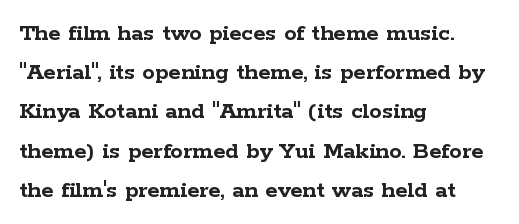
There is no visible air inserted between adjacent glyphs. This sample is left-justified, so line endings fall wherever the words run out. Normally led — the rows are evenly, conventionally spaced. The lettering holds an erect, upright posture throughout.
